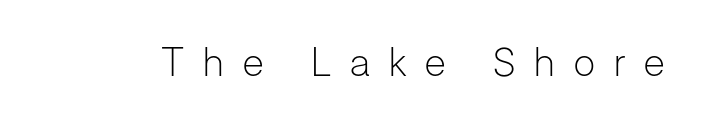
Q: Is the text bold? A: No.
Q: Is the text italic (slanted)? A: No, it is upright.
Q: Is the typeface a serif or a sans-serif typeface? A: Sans-serif.
Q: Is the text underlined? A: No.
Q: Is the spacing between letters normal or unusually wide? A: Unusually wide.
Q: Width (condensed, normal, or wide)? A: Normal.
Q: Stroke contrast? A: Low.
Q: x-height? A: Medium.
Q: Monospaced? A: No.
